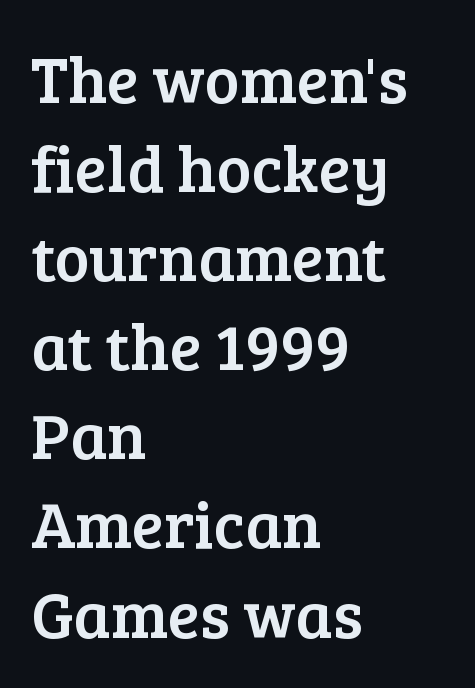
Q: Is the text italic (slanted)? A: No, it is upright.
Q: Is the typeface a serif or a sans-serif typeface? A: Serif.
Q: Is the text underlined? A: No.
Q: How is the paragraph aligned? A: Left-aligned.
Q: Is the spacing between letters normal or unusually wide? A: Normal.
Q: Is the spacing between lines tight, normal or loose? A: Normal.
Q: Width (condensed, normal, or wide)? A: Normal.
Q: Stroke contrast? A: Low.
Q: x-height? A: Medium.
Q: Monospaced? A: No.
